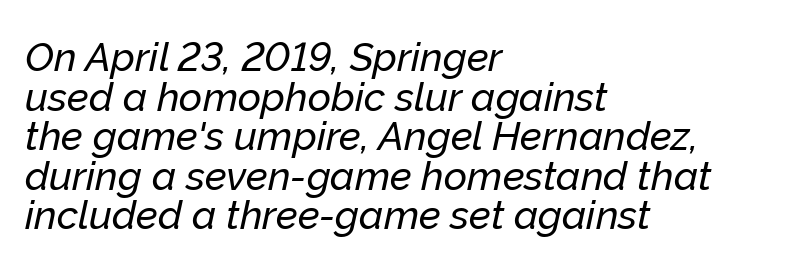
The image shows 40 px text type, italic (leaning right); set left-aligned, tight line spacing (0.99x), normal letter spacing, not underlined; low stroke contrast and a medium x-height.
